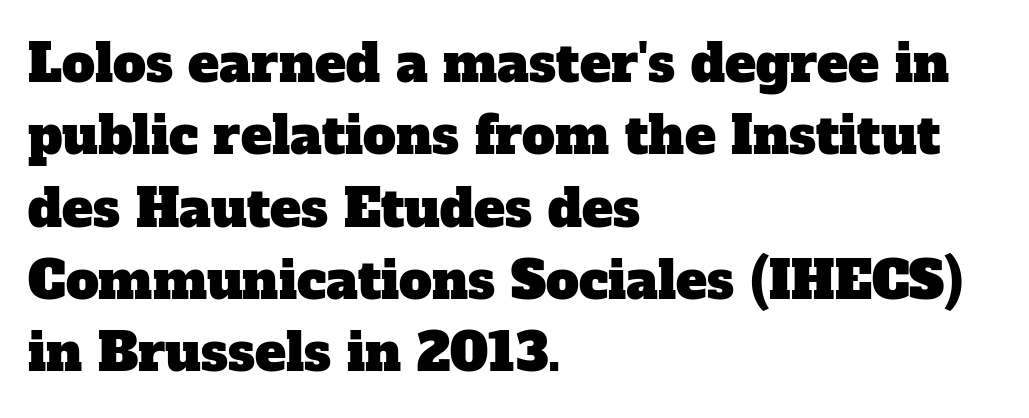
Q: Is the typeface a serif or a sans-serif typeface? A: Serif.
Q: Is the text underlined? A: No.
Q: How is the paragraph aligned? A: Left-aligned.
Q: Is the spacing between letters normal or unusually wide? A: Normal.
Q: Is the spacing between lines tight, normal or loose? A: Normal.
Q: Width (condensed, normal, or wide)? A: Normal.
Q: Stroke contrast? A: Low.
Q: x-height? A: Medium.
Q: Monospaced? A: No.
